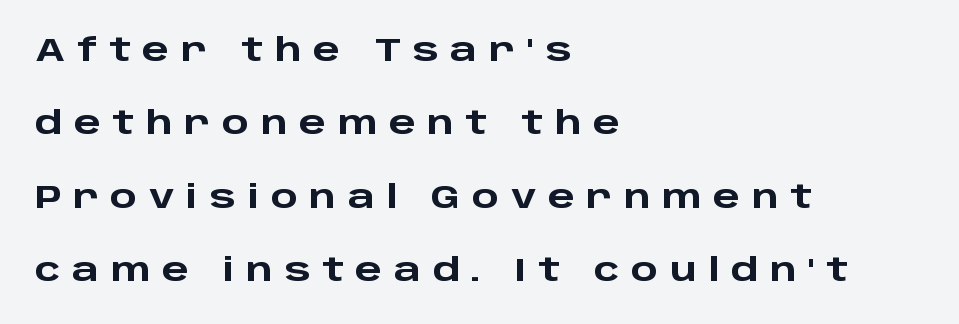
Q: Is the text bold? A: Yes.
Q: Is the text italic (slanted)? A: No, it is upright.
Q: Is the typeface a serif or a sans-serif typeface? A: Sans-serif.
Q: Is the text underlined? A: No.
Q: How is the paragraph aligned? A: Left-aligned.
Q: Is the spacing between letters normal or unusually wide? A: Unusually wide.
Q: Is the spacing between lines tight, normal or loose? A: Loose.
Q: Width (condensed, normal, or wide)? A: Wide.
Q: Stroke contrast? A: Low.
Q: x-height? A: Large.
Q: Monospaced? A: No.
